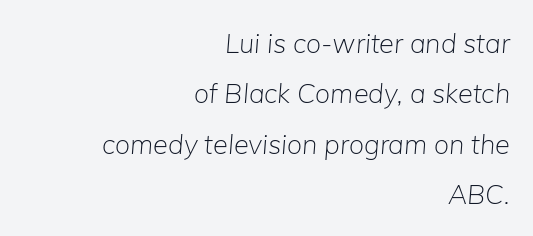
The image shows 27 px text type, italic (leaning right); set right-aligned, line spacing 1.87x, normal letter spacing, not underlined.
